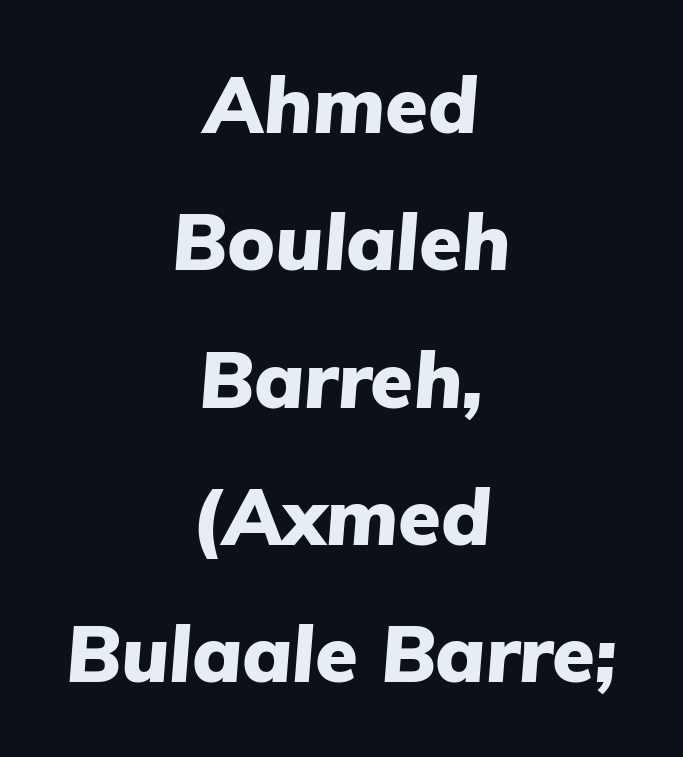
Q: Is the text bold? A: Yes.
Q: Is the text italic (slanted)? A: Yes, it leans right by about 5 degrees.
Q: Is the text underlined? A: No.
Q: How is the paragraph aligned? A: Centered.
Q: Is the spacing between letters normal or unusually wide? A: Normal.
Q: Width (condensed, normal, or wide)? A: Normal.
Q: Stroke contrast? A: Low.
Q: x-height? A: Medium.
Q: Monospaced? A: No.
